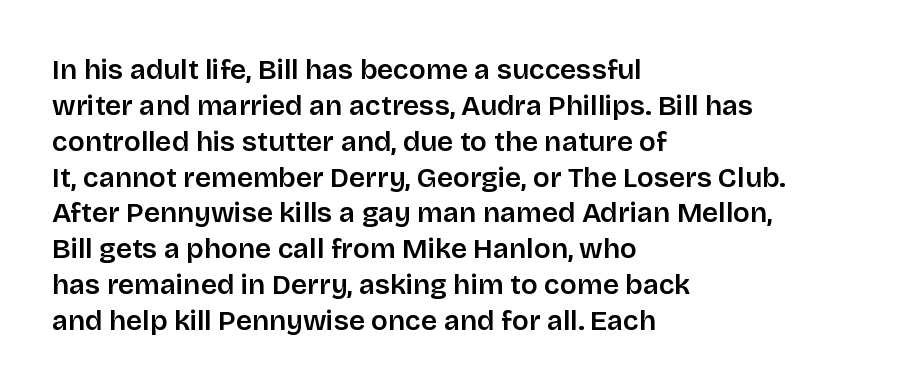
{"serif": "no", "italic": "no", "width": "normal", "stroke_contrast": "low", "x_height": "large", "monospaced": "no", "underline": "no", "align": "left", "line_spacing": "normal", "line_spacing_ratio": 1.28, "letter_spacing": "normal", "letter_spacing_em": 0.0, "glyph_px": 28}
